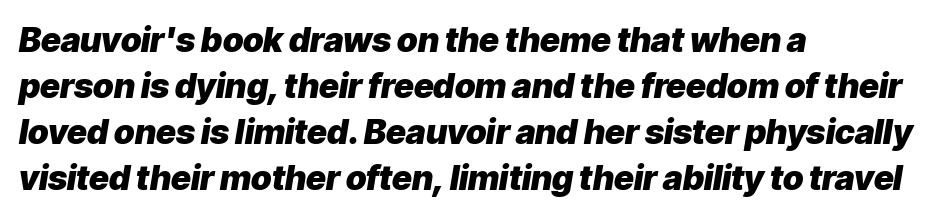
{"italic": "yes", "lean": "right", "slant_degrees": 9, "bold": "yes", "weight": "heavy", "width": "normal", "stroke_contrast": "low", "x_height": "medium", "monospaced": "no", "underline": "no", "align": "left", "line_spacing": "normal", "line_spacing_ratio": 1.35, "letter_spacing": "normal", "letter_spacing_em": 0.0, "glyph_px": 34}
